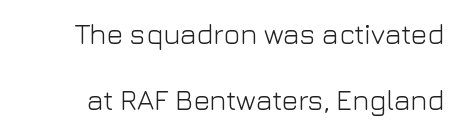
Q: Is the text bold? A: No.
Q: Is the text italic (slanted)? A: No, it is upright.
Q: Is the typeface a serif or a sans-serif typeface? A: Sans-serif.
Q: Is the text underlined? A: No.
Q: Is the spacing between letters normal or unusually wide? A: Normal.
Q: Is the spacing between lines tight, normal or loose? A: Loose.
Q: Width (condensed, normal, or wide)? A: Normal.
Q: Stroke contrast? A: Low.
Q: x-height? A: Medium.
Q: Monospaced? A: No.
